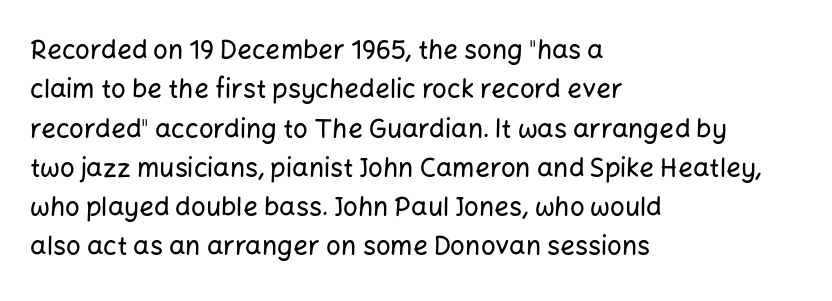
This rendering features lettering with no underline. Every row of glyphs begins at an identical x-position on the left. The leading is moderate, giving the passage an even texture. When letters stand straight like this, we call the style roman or upright.
